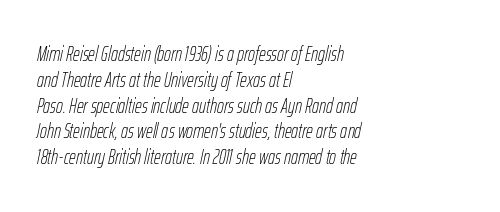
{"italic": "yes", "lean": "right", "slant_degrees": 12, "bold": "no", "underline": "no", "align": "left", "line_spacing_ratio": 1.23, "letter_spacing": "normal", "letter_spacing_em": 0.0, "glyph_px": 21}
